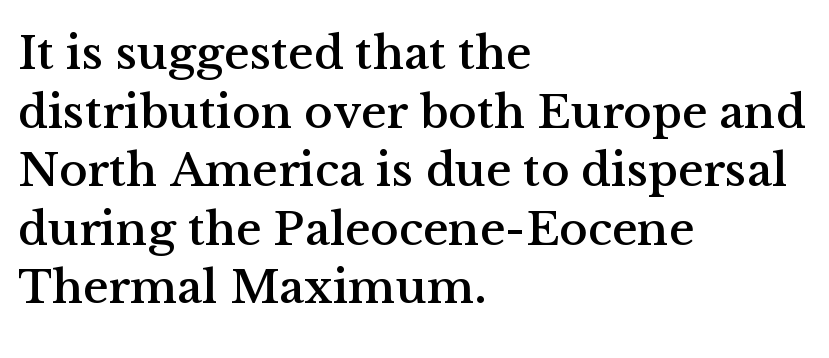
The rendering keeps characters at their native spacing. This is serif lettering, the kind often seen in printed books. Does the copy run flush right? No — it runs flush left. Is this a fixed-width face? No — the glyphs have proportional, varying widths. Style check: upright. Check under the words: just untouched page.
